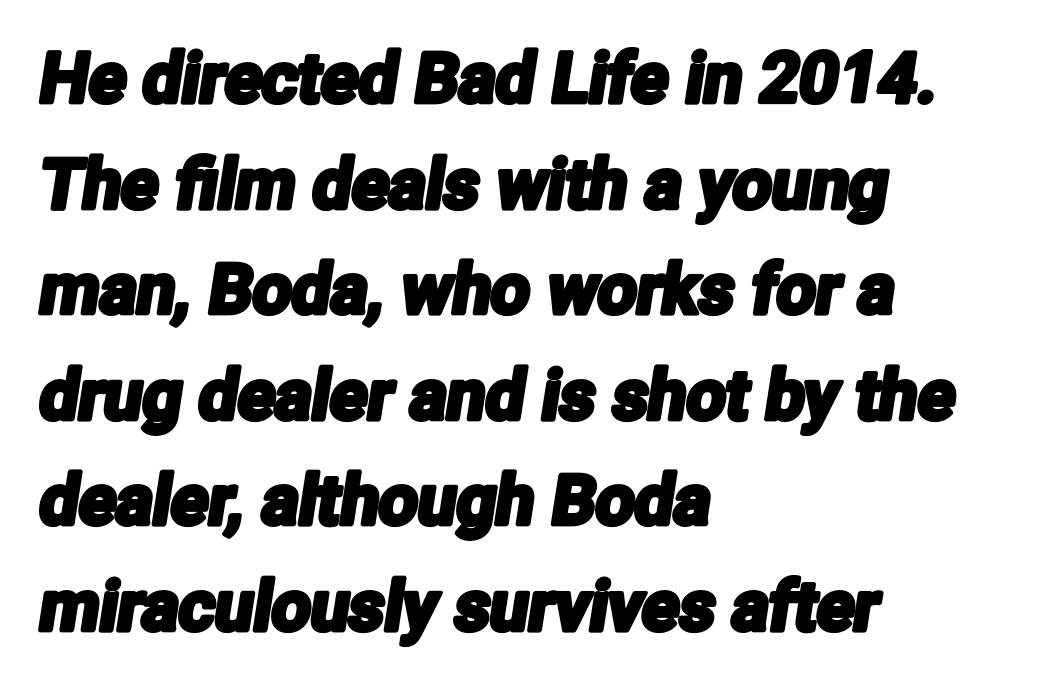
The rendering keeps characters at their native spacing. The passage is arranged the way most books set body copy — flush left. You could not count columns in this text — the font is proportionally spaced. Reading down the column, the eye jumps a familiar distance to each next line. Plain, unruled lines of type. This is sans-serif lettering, the kind often seen on screens and signage.
